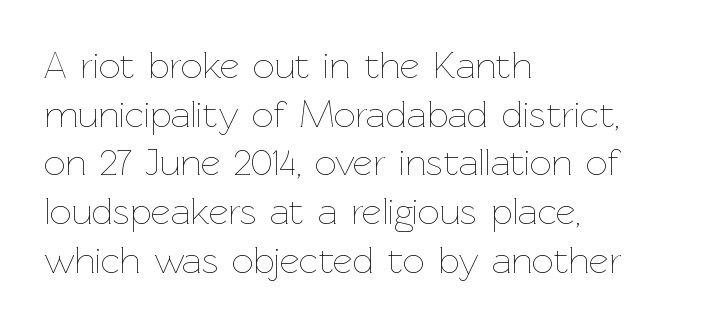
{"italic": "no", "bold": "no", "weight": "thin", "width": "normal", "stroke_contrast": "low", "x_height": "medium", "monospaced": "no", "underline": "no", "align": "left", "line_spacing": "normal", "line_spacing_ratio": 1.28, "letter_spacing": "normal", "letter_spacing_em": 0.0, "glyph_px": 38}
